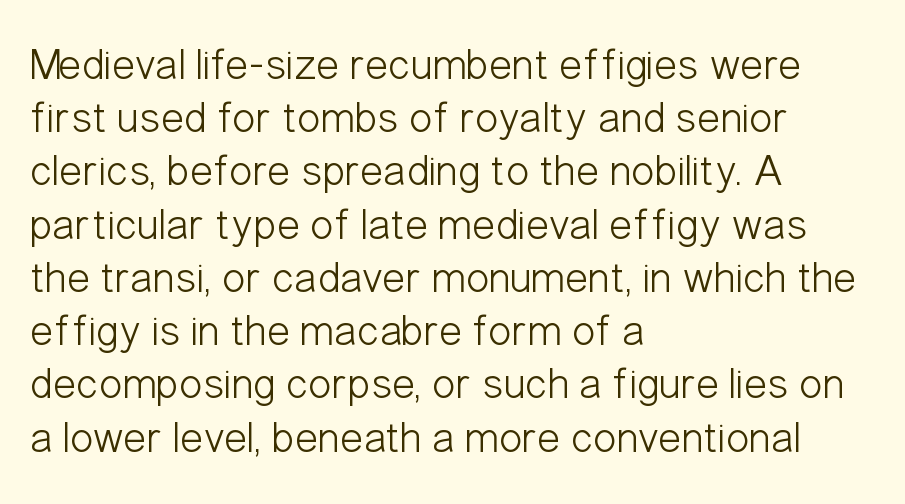
Q: Is the text bold? A: No.
Q: Is the text italic (slanted)? A: No, it is upright.
Q: Is the typeface a serif or a sans-serif typeface? A: Sans-serif.
Q: Is the text underlined? A: No.
Q: How is the paragraph aligned? A: Left-aligned.
Q: Is the spacing between letters normal or unusually wide? A: Normal.
Q: Width (condensed, normal, or wide)? A: Condensed.
Q: Stroke contrast? A: Low.
Q: x-height? A: Medium.
Q: Monospaced? A: No.
